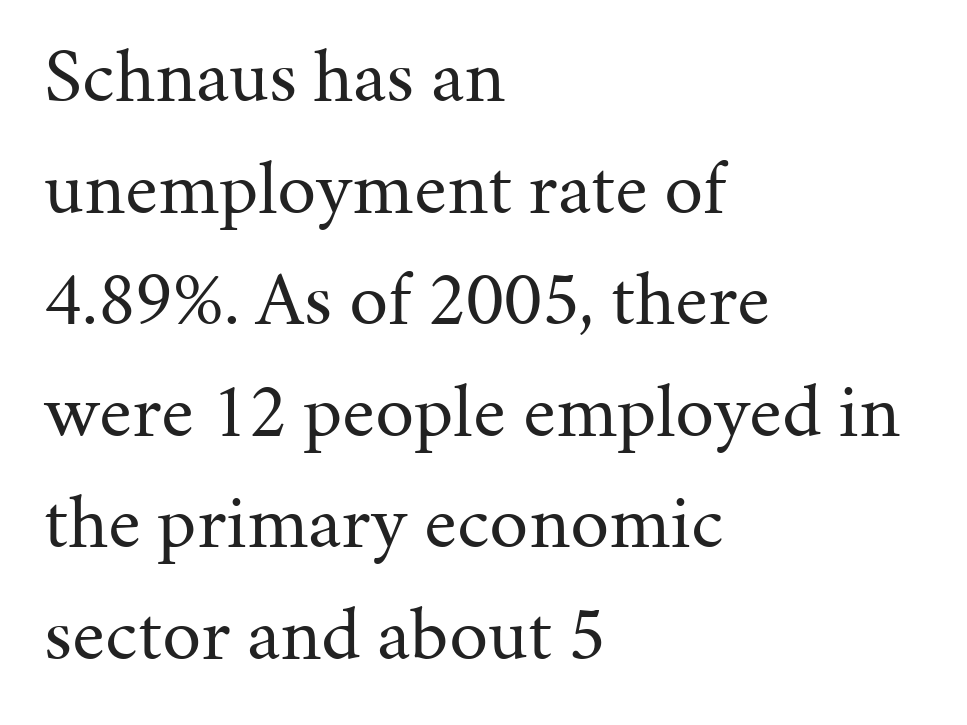
{"serif": "yes", "italic": "no", "bold": "no", "weight": "regular", "width": "normal", "stroke_contrast": "medium", "x_height": "medium", "monospaced": "no", "underline": "no", "align": "left", "line_spacing": "normal", "line_spacing_ratio": 1.43, "letter_spacing": "normal", "letter_spacing_em": 0.0, "glyph_px": 78}
